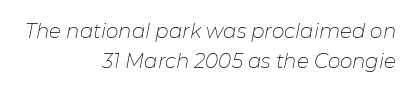
{"italic": "yes", "lean": "right", "slant_degrees": 11, "bold": "no", "underline": "no", "align": "right", "line_spacing": "normal", "line_spacing_ratio": 1.5, "letter_spacing": "normal", "letter_spacing_em": 0.0, "glyph_px": 20}
